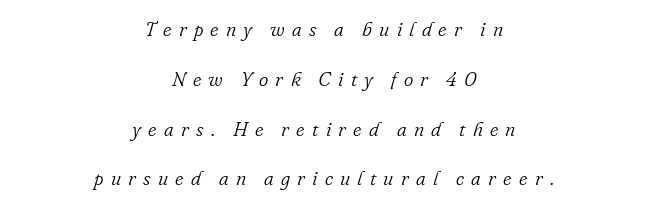
{"italic": "yes", "lean": "right", "slant_degrees": 16, "bold": "no", "underline": "no", "align": "center", "line_spacing": "loose", "line_spacing_ratio": 2.49, "letter_spacing": "wide", "letter_spacing_em": 0.36, "glyph_px": 20}
